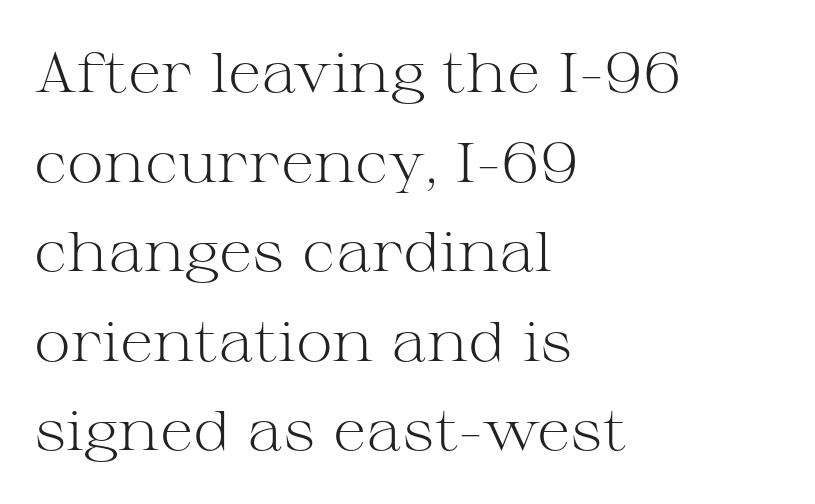
The image shows 56 px light, wide serif type, upright; set left-aligned, normal line spacing (1.6x), normal letter spacing, not underlined; medium stroke contrast and a medium x-height.
